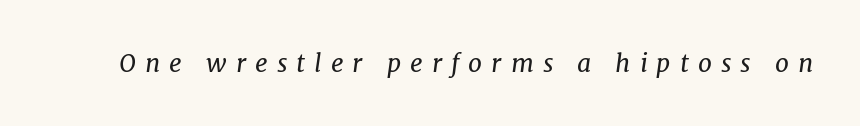
The image shows 25 px text type, italic (leaning right); set unusually wide letter spacing (+0.36 em), not underlined.
